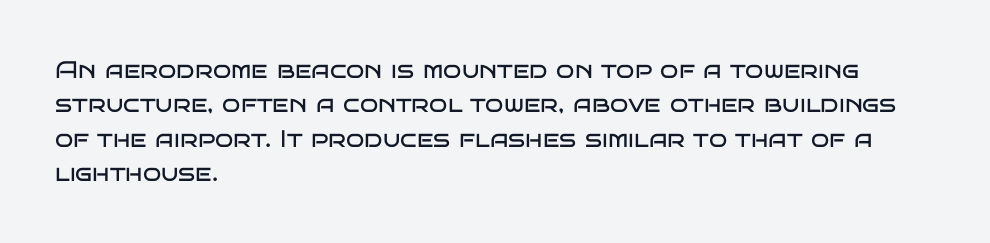
The image shows 24 px text type, upright; set left-aligned, normal line spacing (1.43x), normal letter spacing, not underlined.
